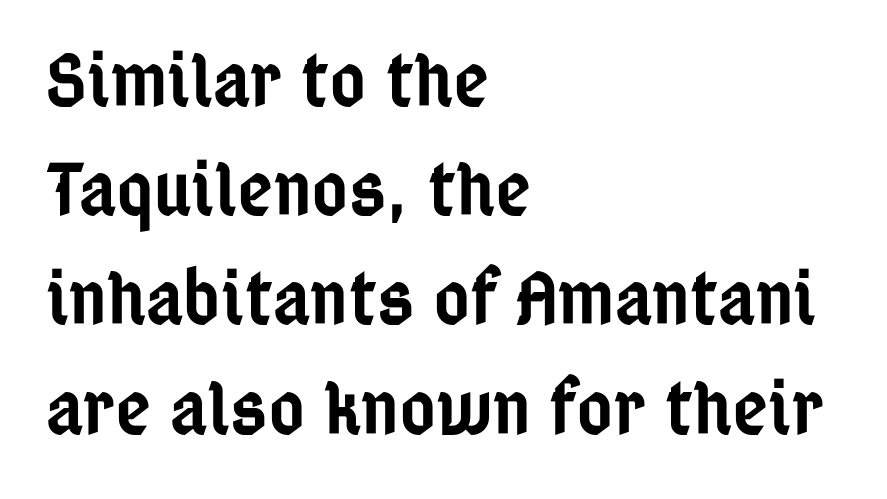
The image shows 78 px semibold, condensed sans-serif type, upright; set left-aligned, normal line spacing (1.4x), normal letter spacing, not underlined; low stroke contrast and a medium x-height.
